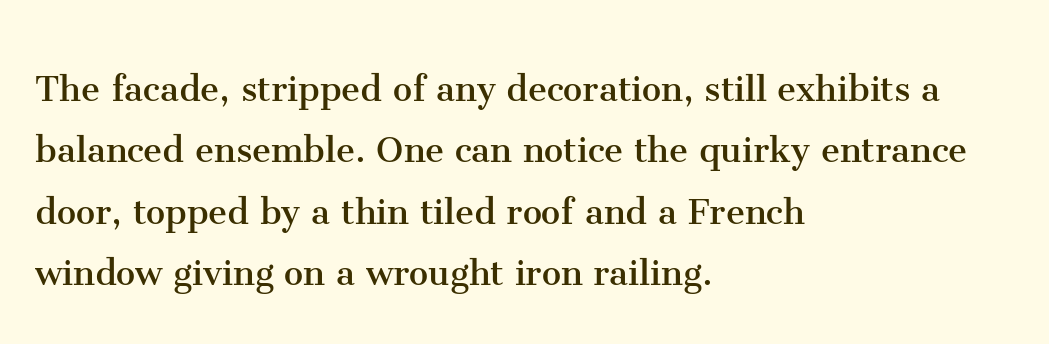
Q: Is the text bold? A: No.
Q: Is the text italic (slanted)? A: No, it is upright.
Q: Is the typeface a serif or a sans-serif typeface? A: Serif.
Q: Is the text underlined? A: No.
Q: How is the paragraph aligned? A: Left-aligned.
Q: Is the spacing between letters normal or unusually wide? A: Normal.
Q: Is the spacing between lines tight, normal or loose? A: Normal.
Q: Width (condensed, normal, or wide)? A: Normal.
Q: Stroke contrast? A: Medium.
Q: x-height? A: Medium.
Q: Monospaced? A: No.
